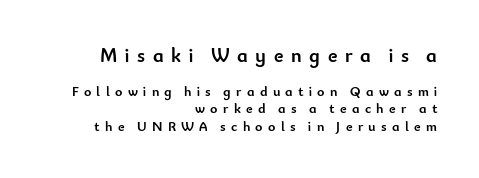
Q: Is the text bold? A: Yes.
Q: Is the text italic (slanted)? A: No, it is upright.
Q: Is the text underlined? A: No.
Q: How is the paragraph aligned? A: Right-aligned.
Q: Is the spacing between letters normal or unusually wide? A: Unusually wide.
Q: Which block of text is set in a larger size, the first (top) or the second (bottom)? A: The first (top) one.
